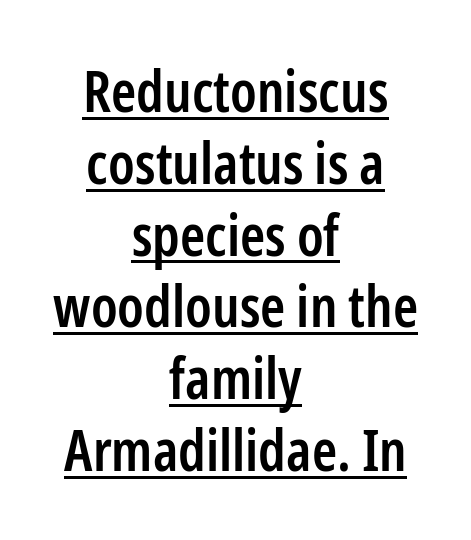
Q: Is the text bold? A: Semi-bold.
Q: Is the text italic (slanted)? A: No, it is upright.
Q: Is the typeface a serif or a sans-serif typeface? A: Sans-serif.
Q: Is the text underlined? A: Yes.
Q: How is the paragraph aligned? A: Centered.
Q: Is the spacing between letters normal or unusually wide? A: Normal.
Q: Is the spacing between lines tight, normal or loose? A: Normal.
Q: Width (condensed, normal, or wide)? A: Condensed.
Q: Stroke contrast? A: Low.
Q: x-height? A: Medium.
Q: Monospaced? A: No.
